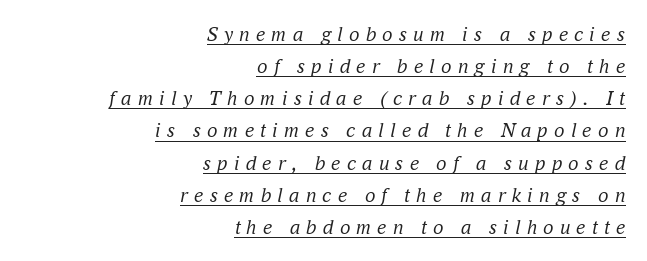
{"italic": "yes", "lean": "right", "slant_degrees": 16, "bold": "no", "underline": "yes", "align": "right", "line_spacing": "normal", "line_spacing_ratio": 1.53, "letter_spacing": "wide", "letter_spacing_em": 0.29, "glyph_px": 21}
